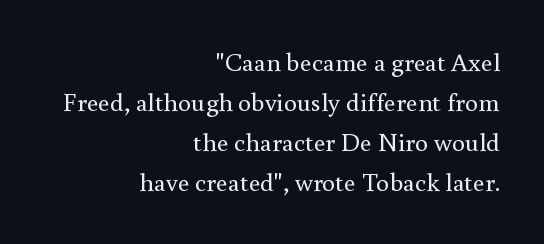
Q: Is the text bold? A: No.
Q: Is the text italic (slanted)? A: No, it is upright.
Q: Is the text underlined? A: No.
Q: How is the paragraph aligned? A: Right-aligned.
Q: Is the spacing between letters normal or unusually wide? A: Normal.
Q: Is the spacing between lines tight, normal or loose? A: Normal.
